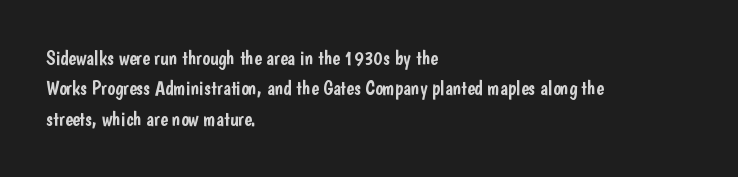
The image shows 20 px text type, upright; set left-aligned, normal line spacing (1.52x), normal letter spacing, not underlined.
